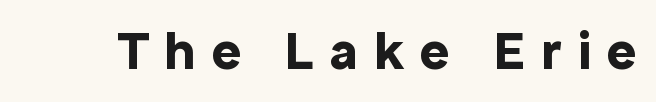
The image shows 55 px bold sans-serif type, upright; set unusually wide letter spacing (+0.3 em), not underlined; a medium x-height.
